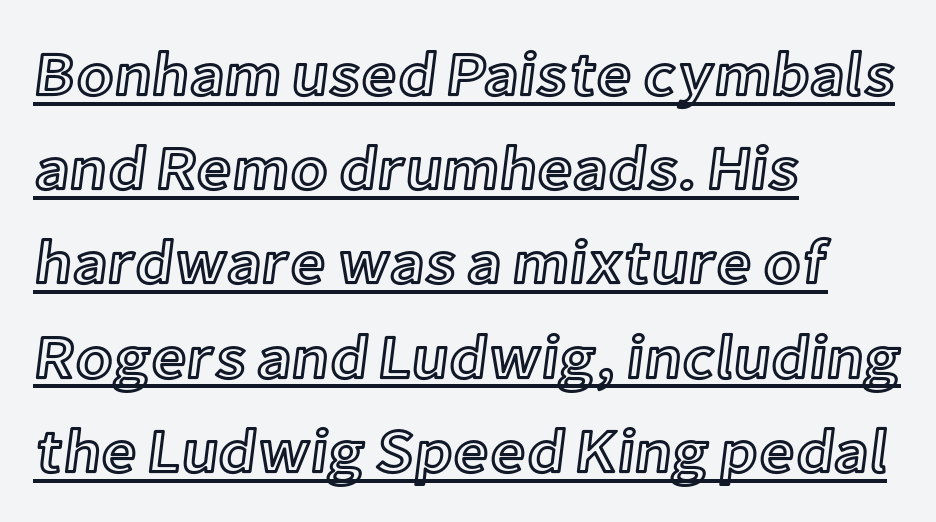
{"width": "normal", "x_height": "medium", "monospaced": "no", "underline": "yes", "align": "left", "line_spacing": "normal", "line_spacing_ratio": 1.52, "letter_spacing": "normal", "letter_spacing_em": 0.0, "glyph_px": 62}
